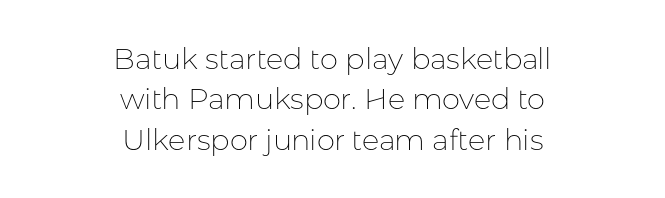
{"serif": "no", "italic": "no", "bold": "no", "weight": "thin", "width": "normal", "stroke_contrast": "low", "x_height": "medium", "monospaced": "no", "underline": "no", "align": "center", "line_spacing": "normal", "line_spacing_ratio": 1.39, "letter_spacing": "normal", "letter_spacing_em": 0.0, "glyph_px": 29}
